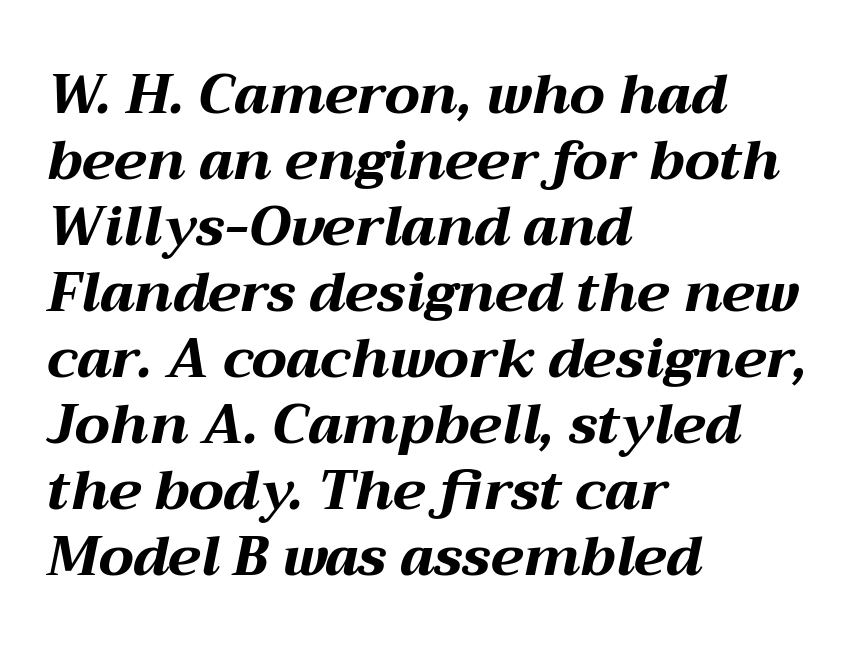
The image shows 55 px bold, wide type, italic (leaning right); set left-aligned, line spacing 1.2x, normal letter spacing, not underlined; medium stroke contrast and a medium x-height.
